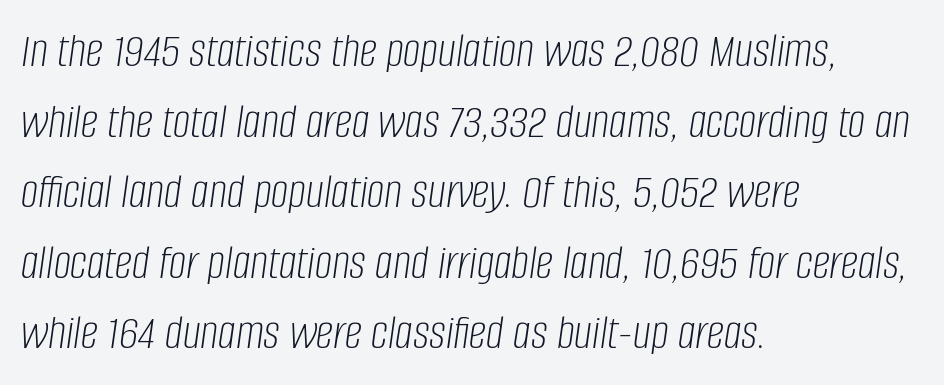
The letterforms sit at book weight or below. The words here are not underlined. If you measured baseline to baseline, you'd find a middling distance. Is the type slanted? Yes — the strokes lean at a clear angle. The rendering keeps characters at their native spacing.
